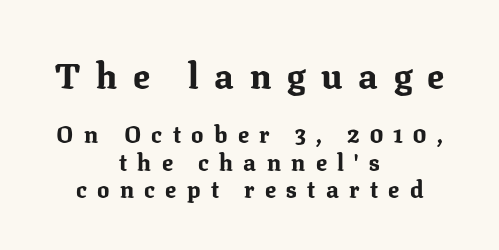
The rendering uses natural spacing where letterforms have individual widths. The upper block of text is set noticeably larger than the block beneath it. Compared with typical body copy, the letter spacing here is much looser. This sample uses an upright cut, with every glyph sitting square on the baseline. The space beneath each line is pristine and unruled. A full-strength bold gives these letters their thick strokes.
